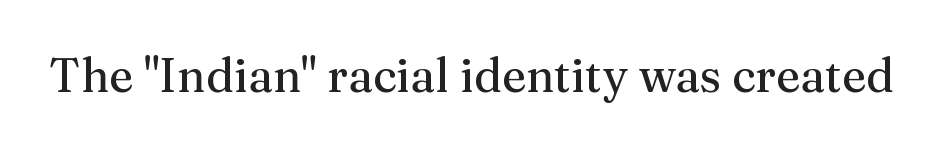
Q: Is the text bold? A: No.
Q: Is the text italic (slanted)? A: No, it is upright.
Q: Is the typeface a serif or a sans-serif typeface? A: Serif.
Q: Is the text underlined? A: No.
Q: Is the spacing between letters normal or unusually wide? A: Normal.
Q: Width (condensed, normal, or wide)? A: Normal.
Q: Stroke contrast? A: Medium.
Q: x-height? A: Medium.
Q: Monospaced? A: No.
